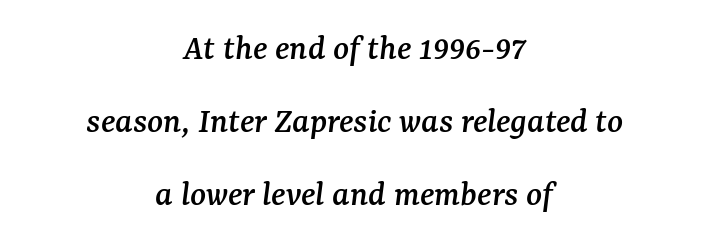
The image shows 37 px serif type, italic (leaning right); set centered, loose line spacing (1.97x), normal letter spacing, not underlined; medium stroke contrast and a medium x-height.
